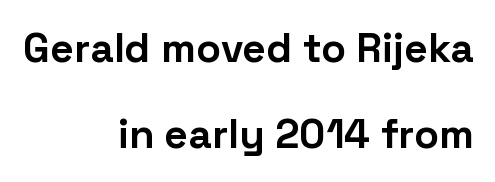
The image shows 41 px bold sans-serif type, upright; set right-aligned, loose line spacing (2.1x), normal letter spacing, not underlined; low stroke contrast and a medium x-height.
